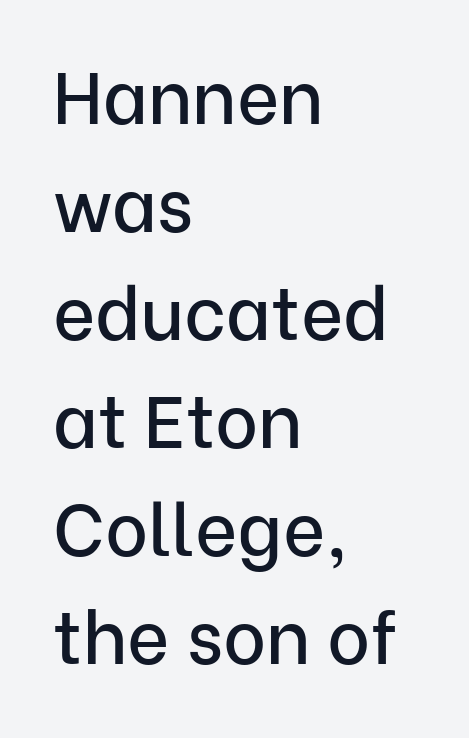
The image shows 73 px sans-serif type, upright; set left-aligned, normal line spacing (1.48x), normal letter spacing, not underlined; low stroke contrast and a medium x-height.
